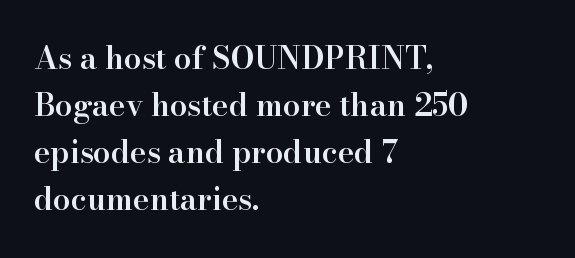
{"serif": "yes", "italic": "no", "bold": "semi", "weight": "semibold", "width": "normal", "stroke_contrast": "high", "x_height": "small", "monospaced": "no", "underline": "no", "align": "left", "line_spacing": "normal", "line_spacing_ratio": 1.52, "letter_spacing": "normal", "letter_spacing_em": 0.0, "glyph_px": 31}
